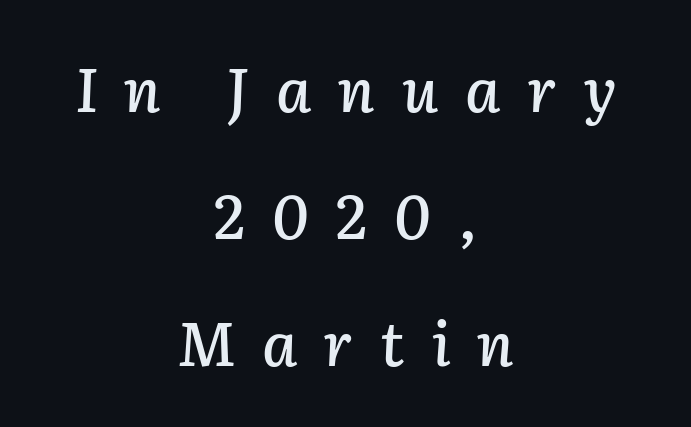
The image shows 60 px text type, italic (leaning right); set centered, loose line spacing (2.12x), unusually wide letter spacing (+0.45 em), not underlined; low stroke contrast and a medium x-height.
